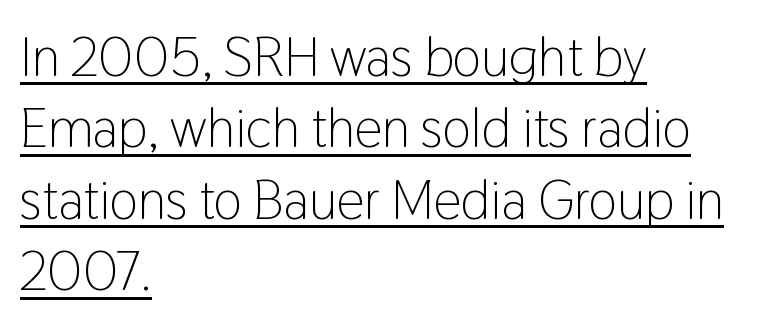
Q: Is the text bold? A: No.
Q: Is the text italic (slanted)? A: No, it is upright.
Q: Is the typeface a serif or a sans-serif typeface? A: Sans-serif.
Q: Is the text underlined? A: Yes.
Q: How is the paragraph aligned? A: Left-aligned.
Q: Is the spacing between letters normal or unusually wide? A: Normal.
Q: Is the spacing between lines tight, normal or loose? A: Normal.
Q: Width (condensed, normal, or wide)? A: Condensed.
Q: Stroke contrast? A: Low.
Q: x-height? A: Medium.
Q: Monospaced? A: No.
